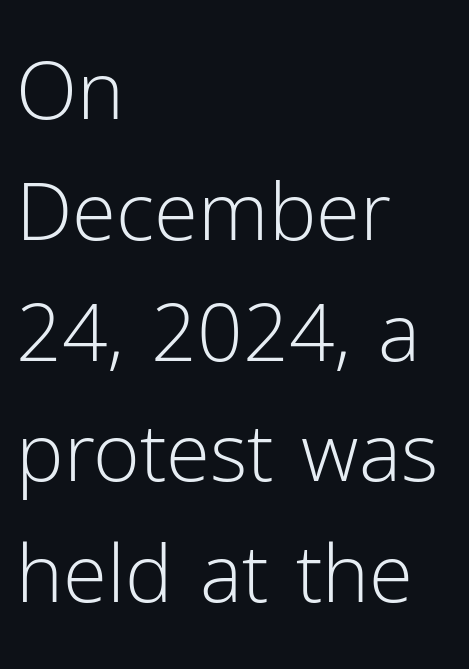
A normal amount of white space separates one row of letters from the next. A typesetter would call this proportional, since set widths differ per character. These lines are composed in type without serifs. The words here are not underlined.
